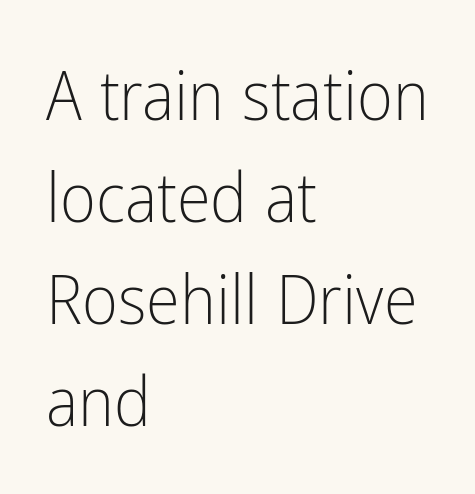
The image shows 69 px light, condensed sans-serif type, upright; set left-aligned, normal line spacing (1.48x), normal letter spacing, not underlined; low stroke contrast and a medium x-height.
